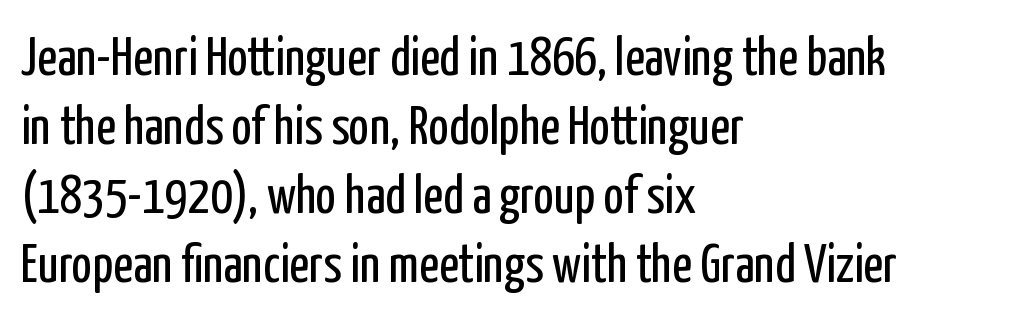
Q: Is the text bold? A: No.
Q: Is the text italic (slanted)? A: No, it is upright.
Q: Is the typeface a serif or a sans-serif typeface? A: Sans-serif.
Q: Is the text underlined? A: No.
Q: How is the paragraph aligned? A: Left-aligned.
Q: Is the spacing between letters normal or unusually wide? A: Normal.
Q: Is the spacing between lines tight, normal or loose? A: Normal.
Q: Width (condensed, normal, or wide)? A: Condensed.
Q: Stroke contrast? A: Low.
Q: x-height? A: Medium.
Q: Monospaced? A: No.
